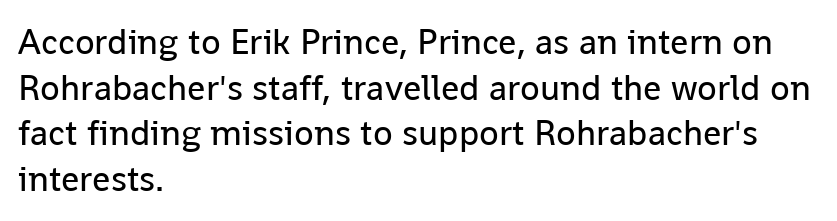
The image shows 36 px regular-weight sans-serif type, upright; set left-aligned, normal line spacing (1.27x), normal letter spacing, not underlined; low stroke contrast and a medium x-height.
